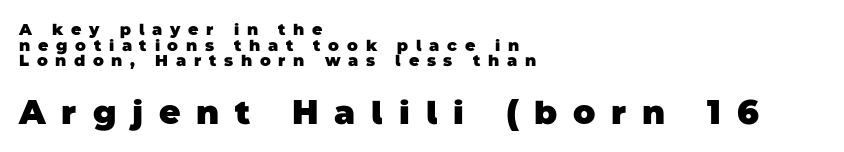
Q: Is the text bold? A: Yes.
Q: Is the typeface a serif or a sans-serif typeface? A: Sans-serif.
Q: Is the text underlined? A: No.
Q: How is the paragraph aligned? A: Left-aligned.
Q: Is the spacing between letters normal or unusually wide? A: Unusually wide.
Q: Is the spacing between lines tight, normal or loose? A: Tight.
Q: Which block of text is set in a larger size, the first (top) or the second (bottom)? A: The second (bottom) one.
Q: Width (condensed, normal, or wide)? A: Normal.
Q: Stroke contrast? A: Low.
Q: x-height? A: Large.
Q: Monospaced? A: No.
